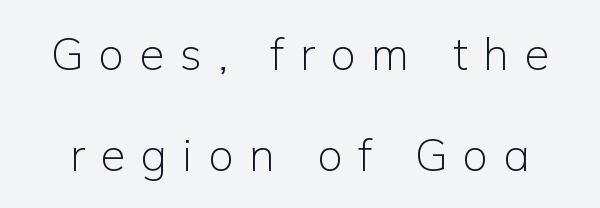
The image shows 45 px light sans-serif type, upright; set loose line spacing (2.25x), unusually wide letter spacing (+0.35 em), not underlined; low stroke contrast and a medium x-height.
